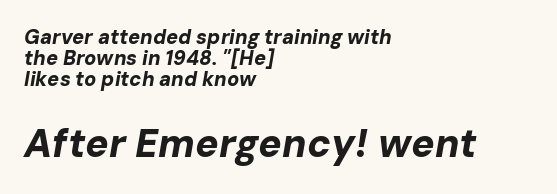
The image shows 39 px bold type, italic (leaning right); set left-aligned, tight line spacing (1.04x), normal letter spacing, not underlined; the second (bottom) block is 1.95x larger; low stroke contrast and a medium x-height.
